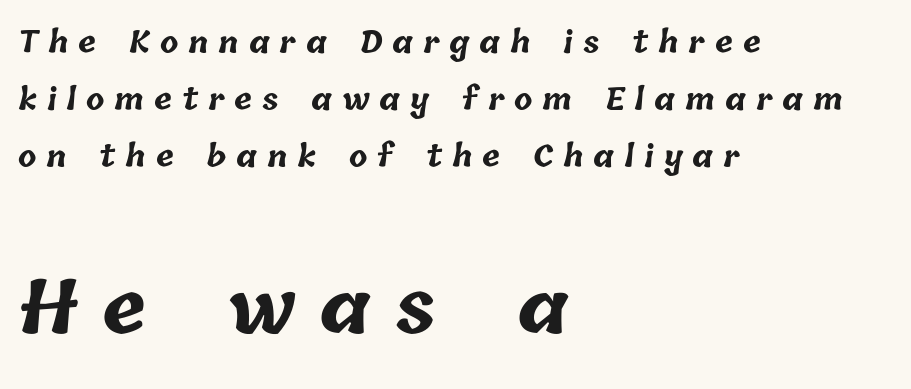
Q: Is the text bold? A: Yes.
Q: Is the text underlined? A: No.
Q: How is the paragraph aligned? A: Left-aligned.
Q: Is the spacing between letters normal or unusually wide? A: Unusually wide.
Q: Is the spacing between lines tight, normal or loose? A: Loose.
Q: Which block of text is set in a larger size, the first (top) or the second (bottom)? A: The second (bottom) one.
Q: Width (condensed, normal, or wide)? A: Normal.
Q: Stroke contrast? A: Low.
Q: x-height? A: Medium.
Q: Monospaced? A: No.
